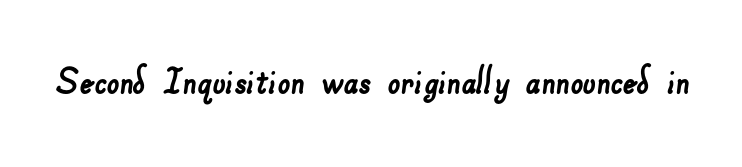
Q: Is the typeface a serif or a sans-serif typeface? A: Sans-serif.
Q: Is the text underlined? A: No.
Q: Is the spacing between letters normal or unusually wide? A: Normal.
Q: Width (condensed, normal, or wide)? A: Normal.
Q: Stroke contrast? A: Low.
Q: x-height? A: Small.
Q: Monospaced? A: No.
